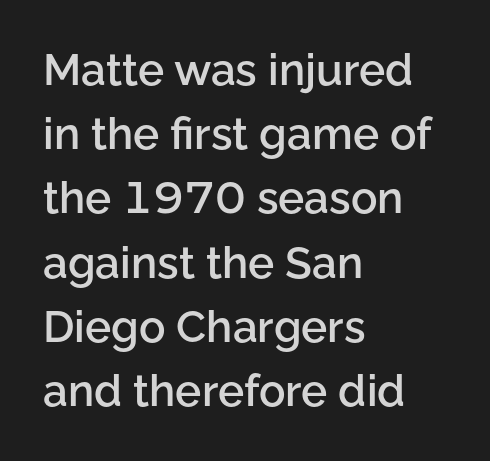
The image shows 44 px semibold sans-serif type, upright; set left-aligned, normal line spacing (1.46x), normal letter spacing, not underlined; low stroke contrast and a medium x-height.
